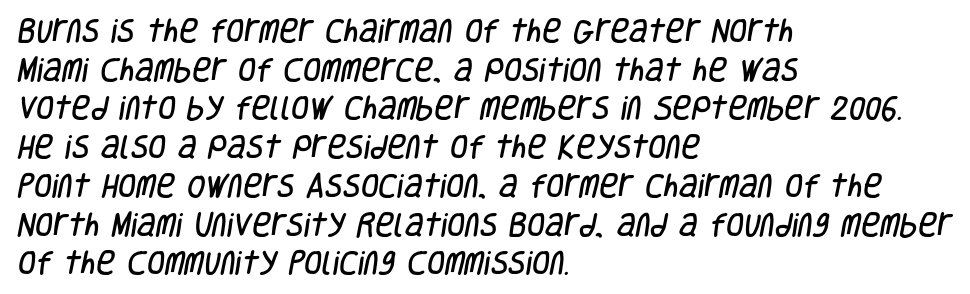
The gap between lines stays unmarked. A typesetter would call this zero additional tracking. A student would call this left alignment; a typographer would say flush left, rag right. A typesetter would call this leading conventional body-copy spacing.
